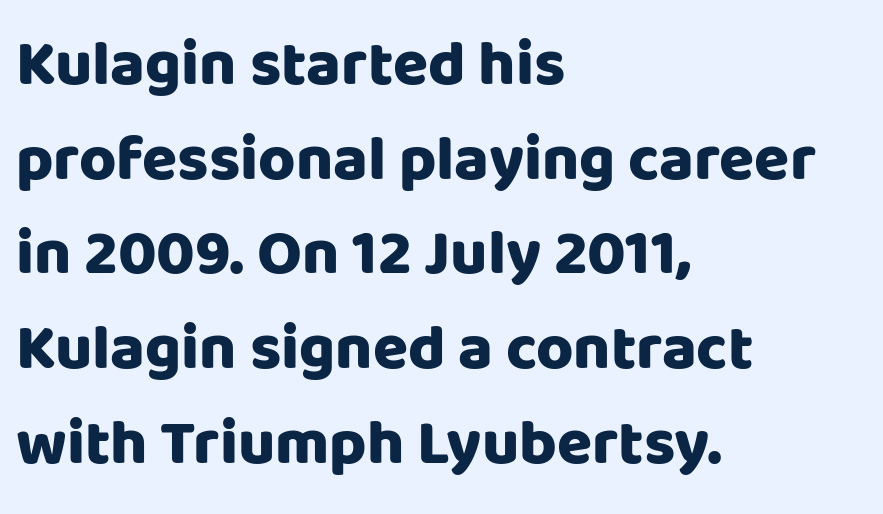
The image shows 64 px heavy sans-serif type, upright; set left-aligned, normal line spacing (1.48x), normal letter spacing, not underlined; low stroke contrast and a large x-height.
